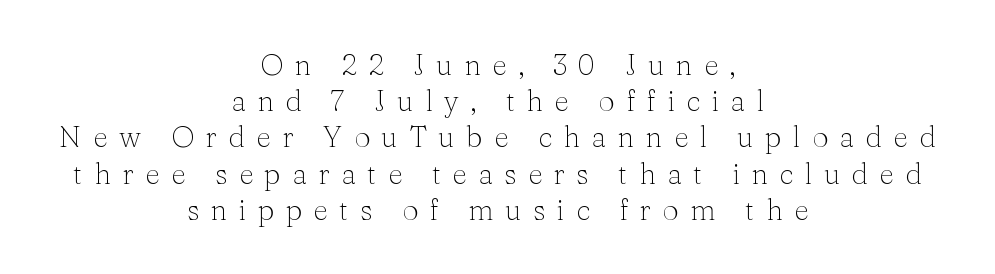
One glance says typical: line gaps are just what's usual. Someone cranked the tracking dial way up on this one. The cut favours lightness, reaching ordinary text weight at its darkest. Teacher's note: observe the equal gaps on both sides — that is centered alignment. Note: serifs present on the glyphs. The letters advance in unequal steps, a hallmark of proportional type.
